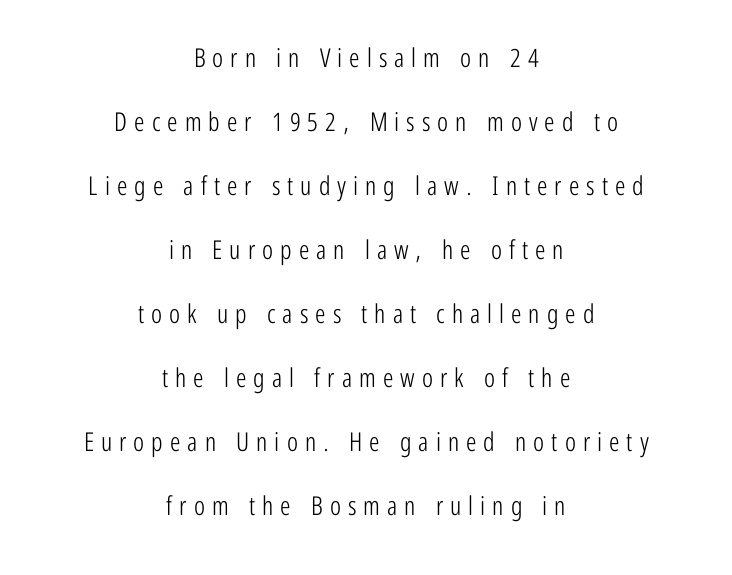
The image shows 26 px text type, upright; set centered, loose line spacing (2.46x), unusually wide letter spacing (+0.27 em), not underlined.
